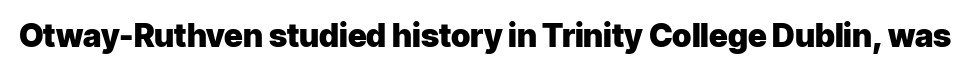
The image shows 32 px heavy sans-serif type, upright; set normal letter spacing, not underlined; low stroke contrast and a medium x-height.
